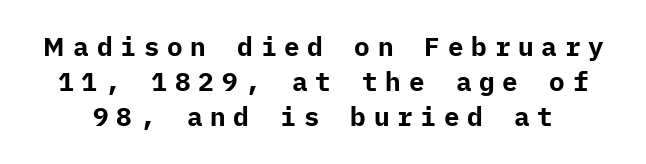
The image shows 26 px bold type, upright; set normal line spacing (1.35x), unusually wide letter spacing (+0.3 em), not underlined.
